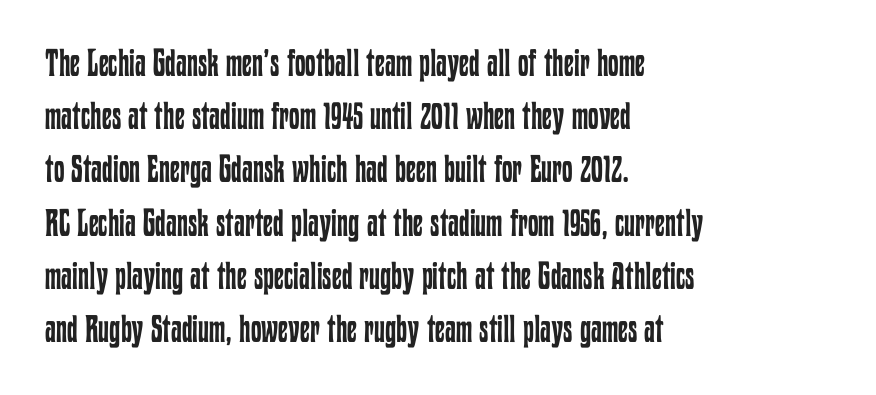
The image shows 38 px regular-weight, condensed type, upright; set left-aligned, normal line spacing (1.4x), normal letter spacing, not underlined; low stroke contrast and a medium x-height.
